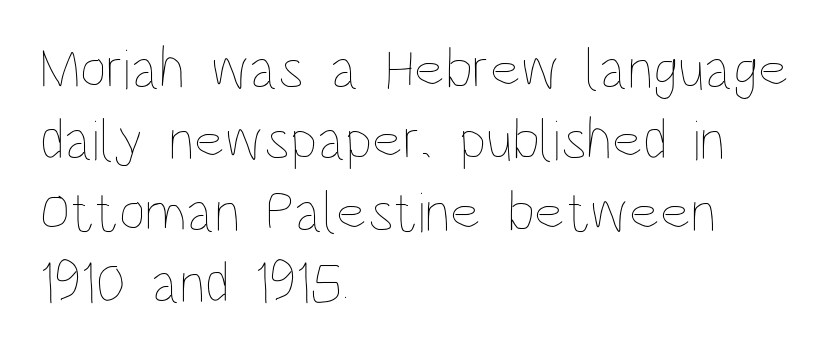
Q: Is the text bold? A: No.
Q: Is the text italic (slanted)? A: No, it is upright.
Q: Is the text underlined? A: No.
Q: How is the paragraph aligned? A: Left-aligned.
Q: Is the spacing between letters normal or unusually wide? A: Normal.
Q: Width (condensed, normal, or wide)? A: Condensed.
Q: Stroke contrast? A: Low.
Q: x-height? A: Large.
Q: Monospaced? A: No.
